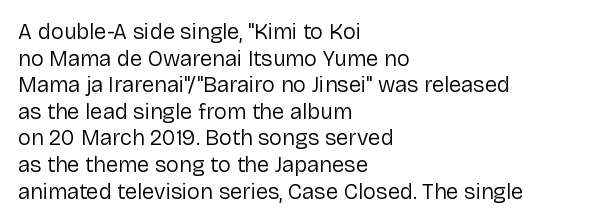
The image shows 22 px text type, upright; set left-aligned, line spacing 1.21x, normal letter spacing, not underlined.
